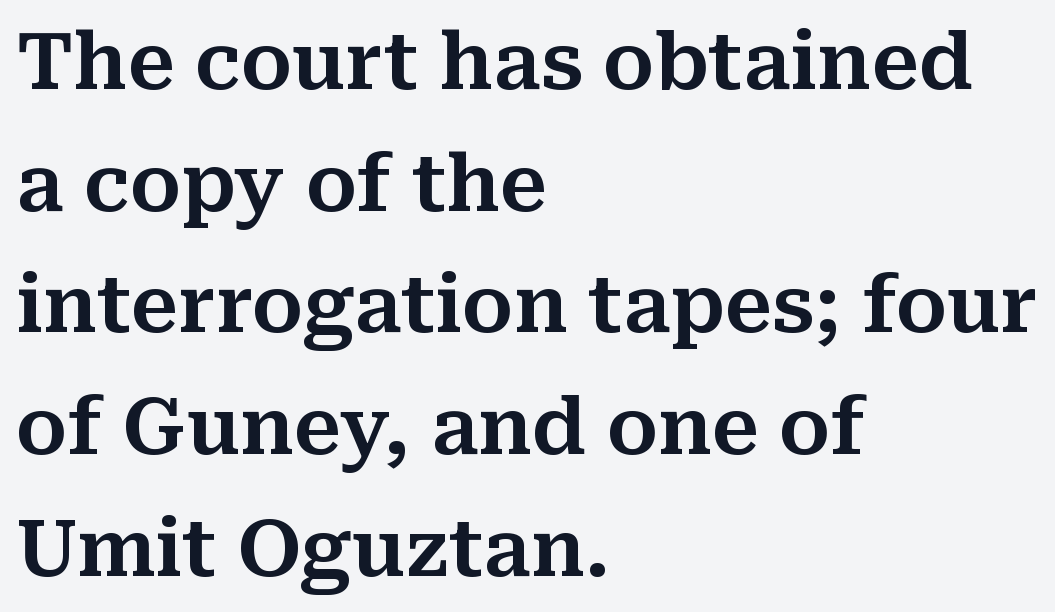
{"serif": "yes", "italic": "no", "width": "normal", "stroke_contrast": "medium", "x_height": "medium", "monospaced": "no", "underline": "no", "align": "left", "line_spacing": "normal", "line_spacing_ratio": 1.56, "letter_spacing": "normal", "letter_spacing_em": 0.0, "glyph_px": 78}
